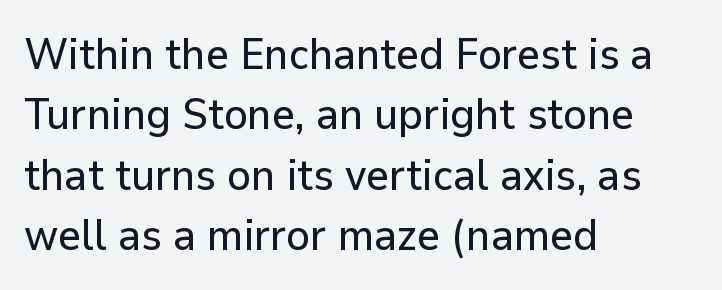
The image shows 44 px sans-serif type, upright; set left-aligned, normal line spacing (1.37x), normal letter spacing, not underlined; low stroke contrast and a medium x-height.
